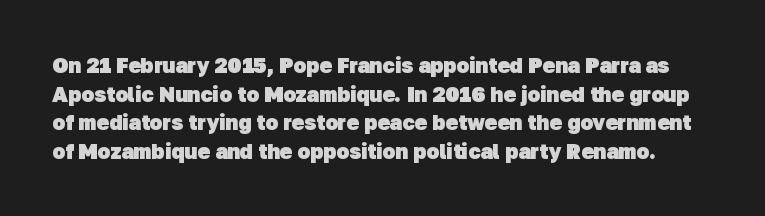
{"bold": "yes", "underline": "no", "line_spacing": "normal", "line_spacing_ratio": 1.36, "letter_spacing": "normal", "letter_spacing_em": 0.0, "glyph_px": 21}
